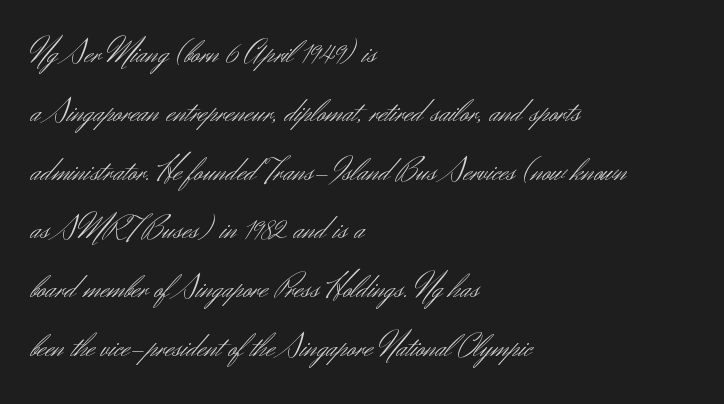
The image shows 34 px light sans-serif type; set left-aligned, line spacing 1.73x, normal letter spacing, not underlined; medium stroke contrast and a small x-height.
